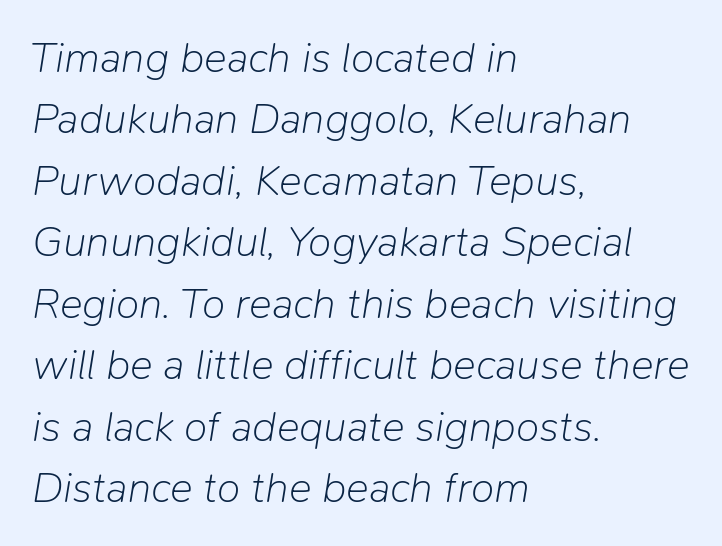
Q: Is the text bold? A: No.
Q: Is the text italic (slanted)? A: Yes, it leans right by about 9 degrees.
Q: Is the text underlined? A: No.
Q: How is the paragraph aligned? A: Left-aligned.
Q: Is the spacing between letters normal or unusually wide? A: Normal.
Q: Is the spacing between lines tight, normal or loose? A: Normal.
Q: Width (condensed, normal, or wide)? A: Normal.
Q: Stroke contrast? A: Low.
Q: x-height? A: Medium.
Q: Monospaced? A: No.
